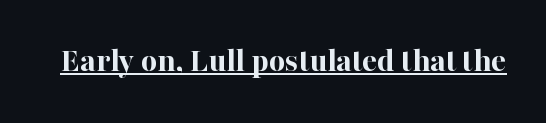
Q: Is the text bold? A: Yes.
Q: Is the text italic (slanted)? A: No, it is upright.
Q: Is the typeface a serif or a sans-serif typeface? A: Serif.
Q: Is the text underlined? A: Yes.
Q: Is the spacing between letters normal or unusually wide? A: Normal.
Q: Width (condensed, normal, or wide)? A: Normal.
Q: Stroke contrast? A: High.
Q: x-height? A: Medium.
Q: Monospaced? A: No.
